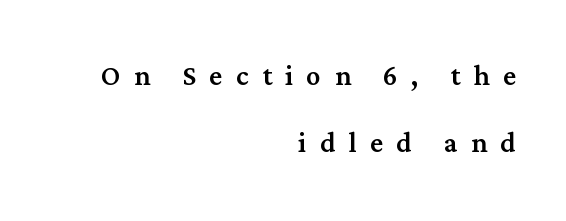
{"serif": "yes", "italic": "no", "width": "normal", "stroke_contrast": "medium", "x_height": "medium", "monospaced": "no", "underline": "no", "align": "right", "line_spacing_ratio": 1.87, "letter_spacing": "wide", "letter_spacing_em": 0.37, "glyph_px": 36}
